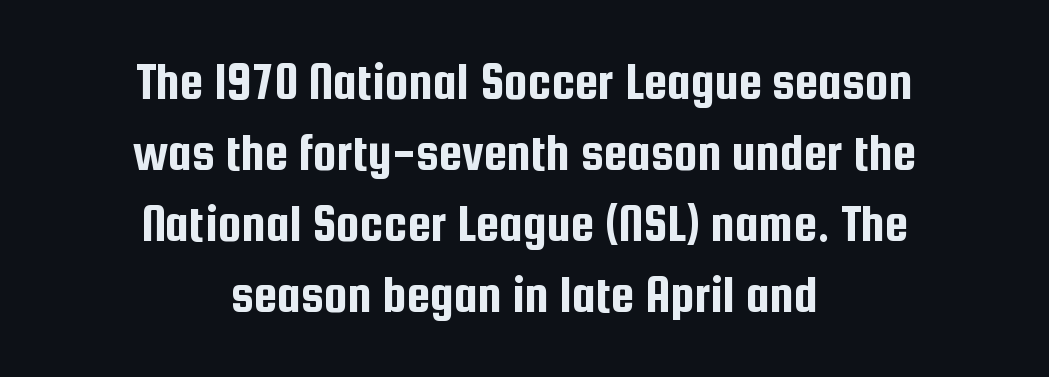
The image shows 53 px condensed sans-serif type, upright; set centered, normal line spacing (1.34x), normal letter spacing, not underlined; low stroke contrast and a medium x-height.
